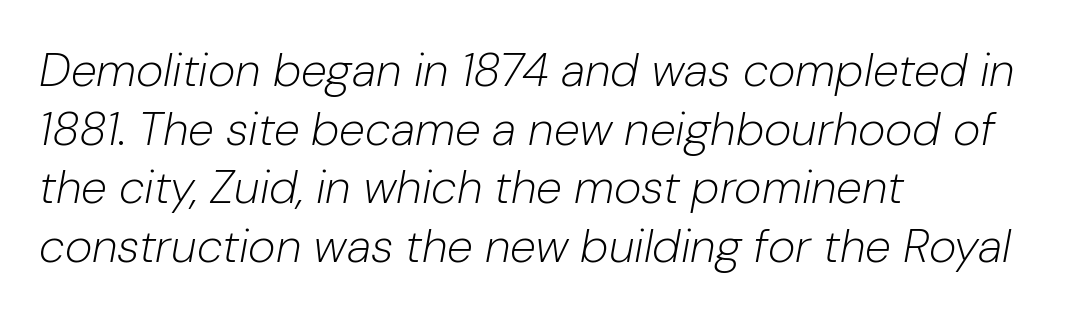
Q: Is the text bold? A: No.
Q: Is the text italic (slanted)? A: Yes, it leans right by about 10 degrees.
Q: Is the text underlined? A: No.
Q: How is the paragraph aligned? A: Left-aligned.
Q: Is the spacing between letters normal or unusually wide? A: Normal.
Q: Is the spacing between lines tight, normal or loose? A: Normal.
Q: Width (condensed, normal, or wide)? A: Normal.
Q: Stroke contrast? A: Low.
Q: x-height? A: Medium.
Q: Monospaced? A: No.
